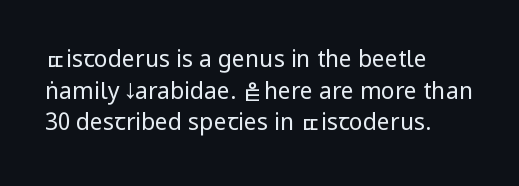
The image shows 23 px text type, upright; set left-aligned, normal line spacing (1.38x), normal letter spacing, not underlined.
